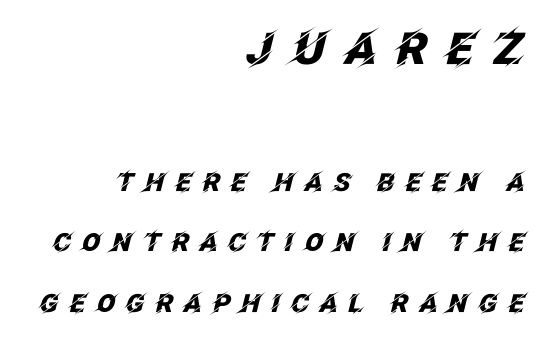
Q: Is the text bold? A: Yes.
Q: Is the text italic (slanted)? A: Yes, it leans right by about 12 degrees.
Q: Is the text underlined? A: No.
Q: How is the paragraph aligned? A: Right-aligned.
Q: Is the spacing between letters normal or unusually wide? A: Unusually wide.
Q: Is the spacing between lines tight, normal or loose? A: Loose.
Q: Which block of text is set in a larger size, the first (top) or the second (bottom)? A: The first (top) one.
Q: Width (condensed, normal, or wide)? A: Normal.
Q: Stroke contrast? A: Low.
Q: x-height? A: Large.
Q: Monospaced? A: No.
